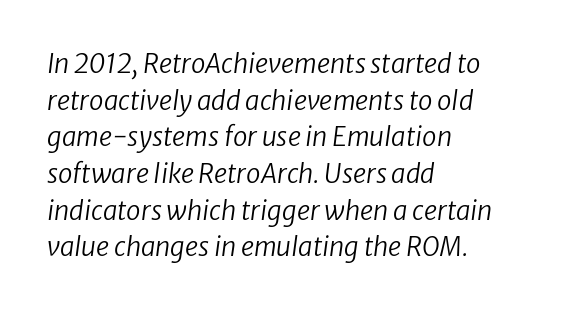
The image shows 26 px text type, italic (leaning right); set left-aligned, normal line spacing (1.41x), normal letter spacing, not underlined.
